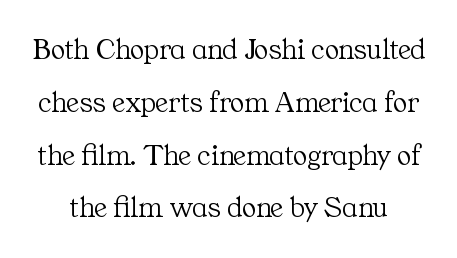
A typesetter would label this face a serif. No letter is thick-stroked: the sample isn't bold. Italic: no, the glyphs are upright roman. Type without underlining.
